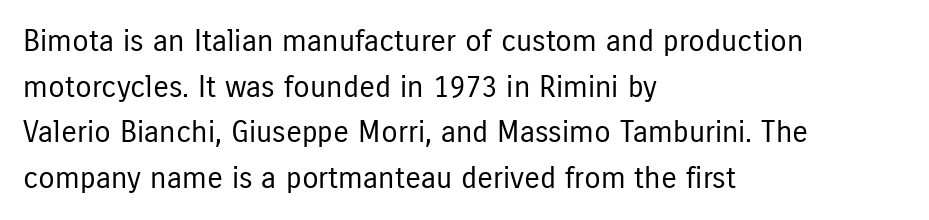
Q: Is the text bold? A: No.
Q: Is the text italic (slanted)? A: No, it is upright.
Q: Is the typeface a serif or a sans-serif typeface? A: Sans-serif.
Q: Is the text underlined? A: No.
Q: How is the paragraph aligned? A: Left-aligned.
Q: Is the spacing between letters normal or unusually wide? A: Normal.
Q: Is the spacing between lines tight, normal or loose? A: Normal.
Q: Width (condensed, normal, or wide)? A: Condensed.
Q: Stroke contrast? A: Low.
Q: x-height? A: Medium.
Q: Monospaced? A: No.
